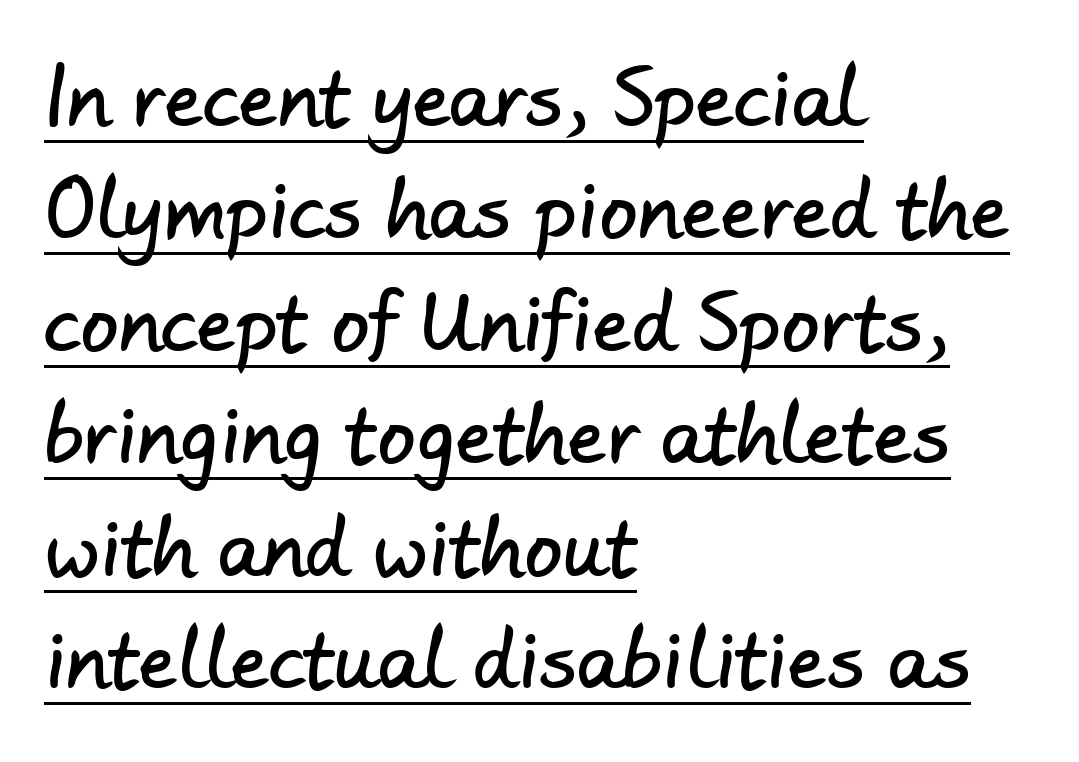
Q: Is the typeface a serif or a sans-serif typeface? A: Sans-serif.
Q: Is the text underlined? A: Yes.
Q: How is the paragraph aligned? A: Left-aligned.
Q: Is the spacing between letters normal or unusually wide? A: Normal.
Q: Is the spacing between lines tight, normal or loose? A: Normal.
Q: Width (condensed, normal, or wide)? A: Normal.
Q: Stroke contrast? A: Low.
Q: x-height? A: Small.
Q: Monospaced? A: No.
